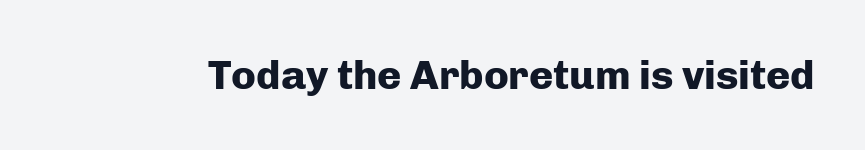
Is this a fixed-width face? No — the glyphs have proportional, varying widths. The type sits square on the baseline with zero lean. Nope, no serifs anywhere on these letters. Observe the ordinary spacing: letters are neighbours, not strangers. The area under the type is left untouched.
